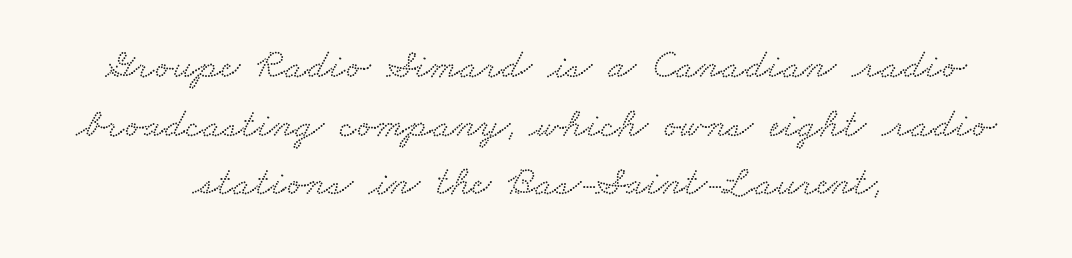
No extra tracking has been applied to these lines. Little horizontal feet cap the strokes, marking this as serif type. The passage shown is typed in a proportional face where columns would drift. Leading matches the norm, producing a regular column. The space directly below the letters is spotless.
